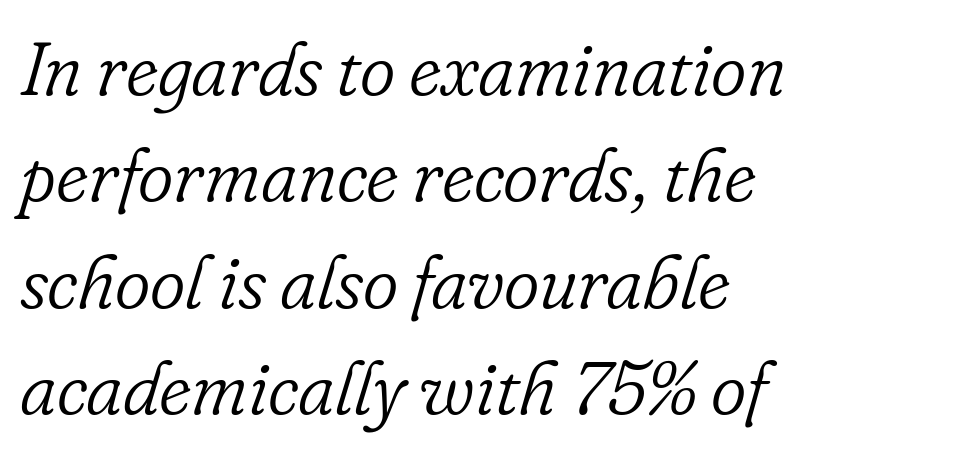
{"serif": "yes", "italic": "yes", "lean": "right", "slant_degrees": 16, "bold": "no", "weight": "light", "width": "normal", "stroke_contrast": "low", "x_height": "small", "monospaced": "no", "underline": "no", "align": "left", "line_spacing": "normal", "line_spacing_ratio": 1.4, "letter_spacing": "normal", "letter_spacing_em": 0.0, "glyph_px": 76}
